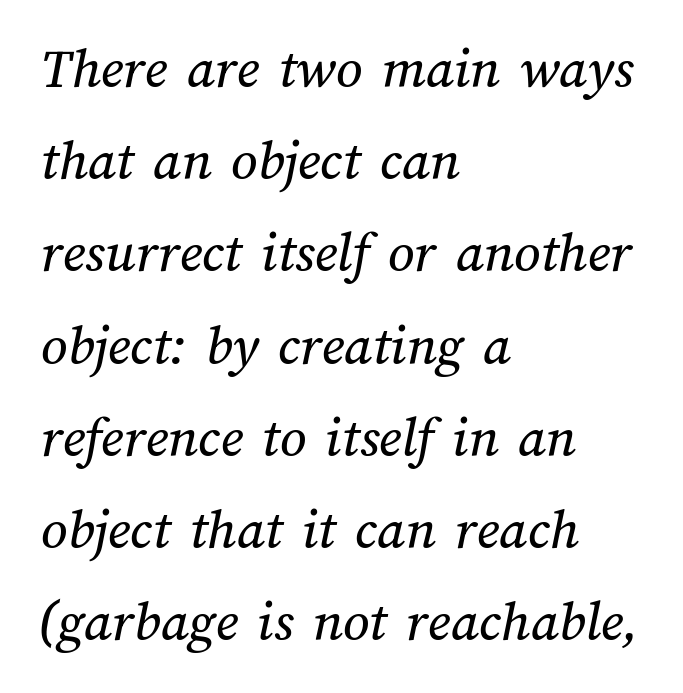
Q: Is the text underlined? A: No.
Q: How is the paragraph aligned? A: Left-aligned.
Q: Is the spacing between letters normal or unusually wide? A: Normal.
Q: Is the spacing between lines tight, normal or loose? A: Normal.
Q: Width (condensed, normal, or wide)? A: Normal.
Q: Stroke contrast? A: Medium.
Q: x-height? A: Medium.
Q: Monospaced? A: No.
